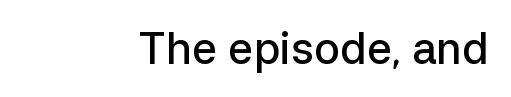
The image shows 43 px semibold sans-serif type, upright; set normal letter spacing, not underlined; low stroke contrast and a medium x-height.
